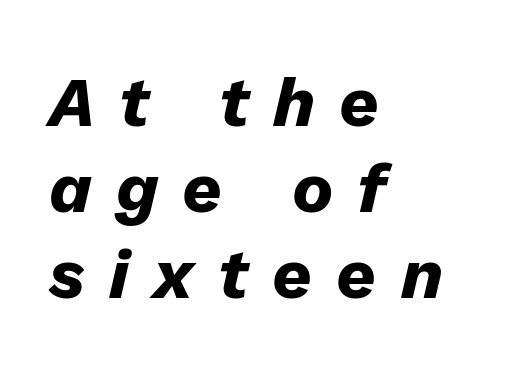
Leading: standard. Italic? Definitely — the glyphs are oblique. Horizontal alignment here is leftward, the default for most running prose. The passage shown is typed in a proportional face where columns would drift. The rendering inserts visible extra space after every character. Beneath every word, the page is bare.
